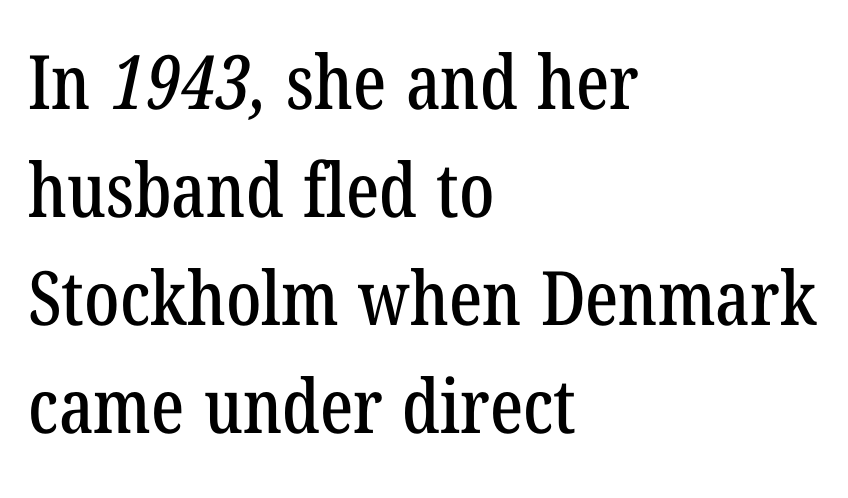
{"serif": "yes", "width": "condensed", "stroke_contrast": "low", "x_height": "medium", "monospaced": "no", "underline": "no", "align": "left", "line_spacing": "normal", "line_spacing_ratio": 1.44, "letter_spacing": "normal", "letter_spacing_em": 0.0, "glyph_px": 75}
